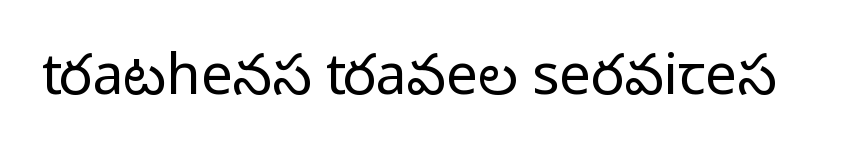
{"serif": "no", "italic": "no", "bold": "no", "weight": "regular", "width": "normal", "stroke_contrast": "low", "x_height": "medium", "monospaced": "no", "underline": "no", "letter_spacing": "normal", "letter_spacing_em": 0.0, "glyph_px": 56}
